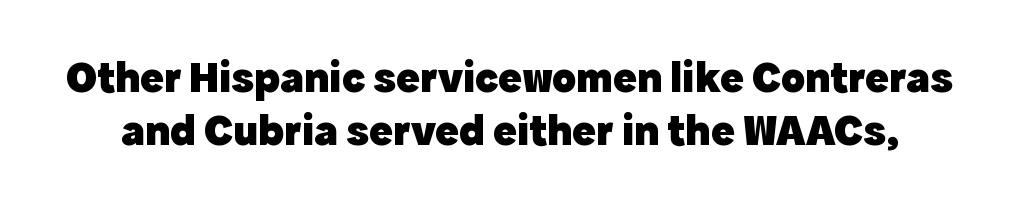
The image shows 44 px heavy sans-serif type, upright; set line spacing 1.2x, normal letter spacing, not underlined; a medium x-height.
